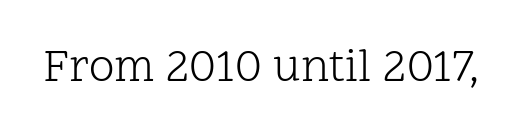
Q: Is the text bold? A: No.
Q: Is the text italic (slanted)? A: No, it is upright.
Q: Is the typeface a serif or a sans-serif typeface? A: Serif.
Q: Is the text underlined? A: No.
Q: Is the spacing between letters normal or unusually wide? A: Normal.
Q: Width (condensed, normal, or wide)? A: Normal.
Q: Stroke contrast? A: Low.
Q: x-height? A: Medium.
Q: Monospaced? A: No.
